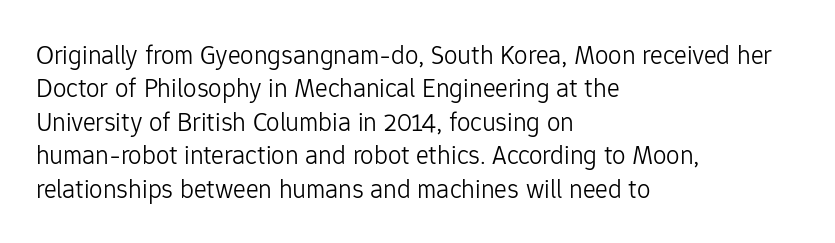
{"italic": "no", "bold": "no", "underline": "no", "align": "left", "line_spacing_ratio": 1.24, "letter_spacing": "normal", "letter_spacing_em": 0.0, "glyph_px": 27}
